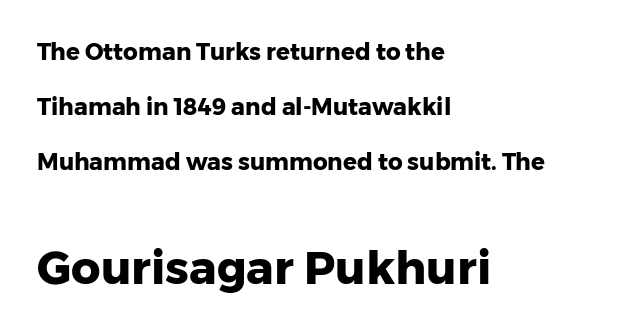
Q: Is the text bold? A: Yes.
Q: Is the text italic (slanted)? A: No, it is upright.
Q: Is the typeface a serif or a sans-serif typeface? A: Sans-serif.
Q: Is the text underlined? A: No.
Q: How is the paragraph aligned? A: Left-aligned.
Q: Is the spacing between letters normal or unusually wide? A: Normal.
Q: Is the spacing between lines tight, normal or loose? A: Loose.
Q: Which block of text is set in a larger size, the first (top) or the second (bottom)? A: The second (bottom) one.
Q: Width (condensed, normal, or wide)? A: Normal.
Q: Stroke contrast? A: Low.
Q: x-height? A: Medium.
Q: Monospaced? A: No.
